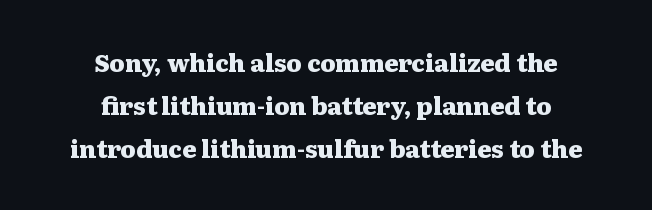
{"italic": "no", "bold": "yes", "underline": "no", "align": "center", "line_spacing_ratio": 1.8, "letter_spacing": "normal", "letter_spacing_em": 0.0, "glyph_px": 24}
